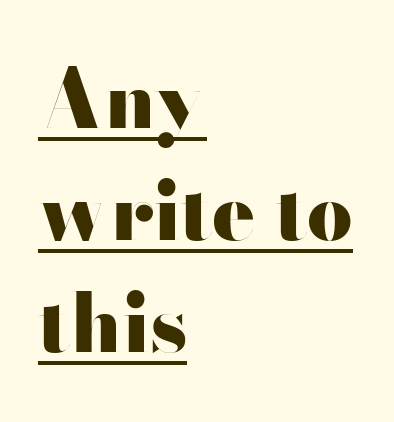
The image shows 80 px heavy, wide type, upright; set left-aligned, normal line spacing (1.4x), normal letter spacing, underlined; high stroke contrast and a small x-height.
